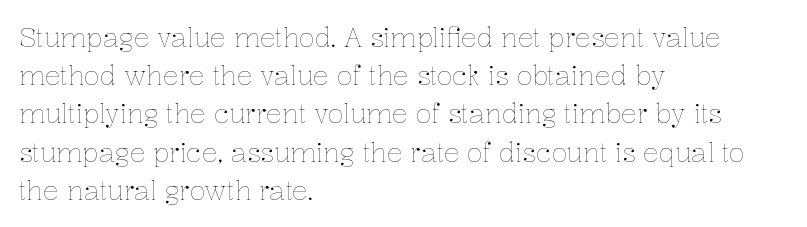
{"italic": "no", "bold": "no", "underline": "no", "align": "left", "line_spacing": "normal", "line_spacing_ratio": 1.47, "letter_spacing": "normal", "letter_spacing_em": 0.0, "glyph_px": 26}
